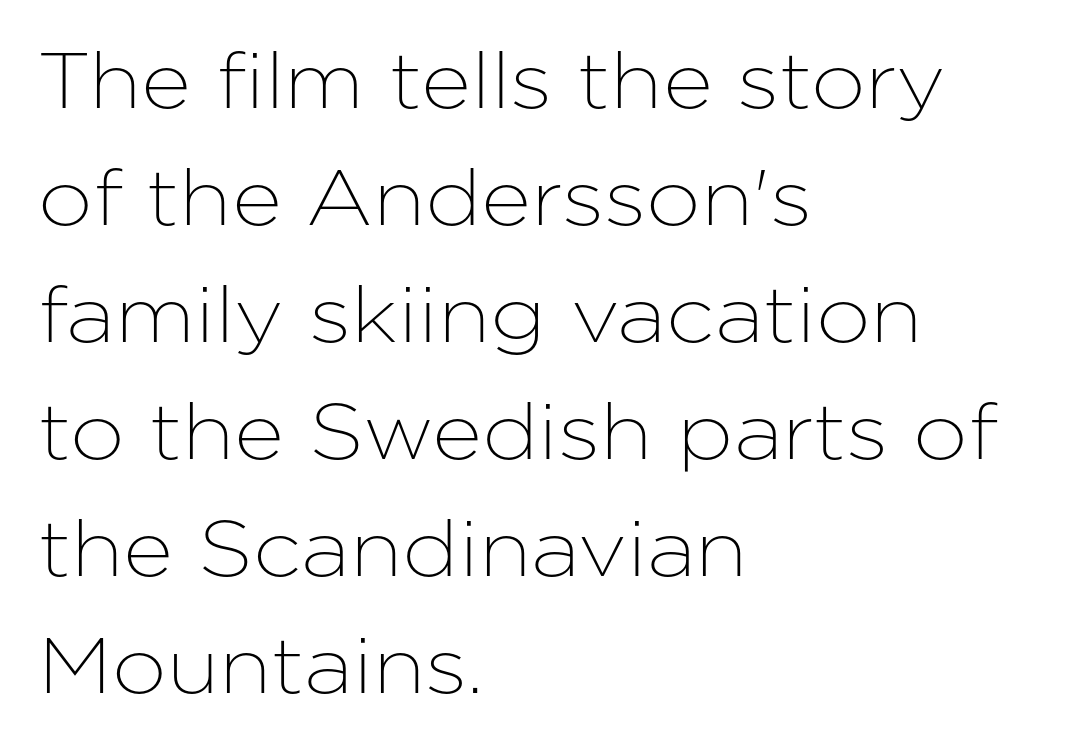
{"serif": "no", "italic": "no", "width": "normal", "stroke_contrast": "low", "x_height": "medium", "monospaced": "no", "underline": "no", "align": "left", "line_spacing": "normal", "line_spacing_ratio": 1.5, "letter_spacing": "normal", "letter_spacing_em": 0.0, "glyph_px": 78}
